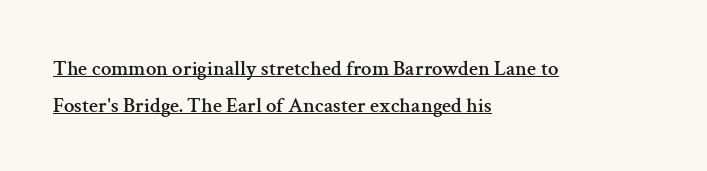
{"italic": "no", "underline": "yes", "align": "left", "line_spacing_ratio": 1.74, "letter_spacing": "normal", "letter_spacing_em": 0.0, "glyph_px": 21}
